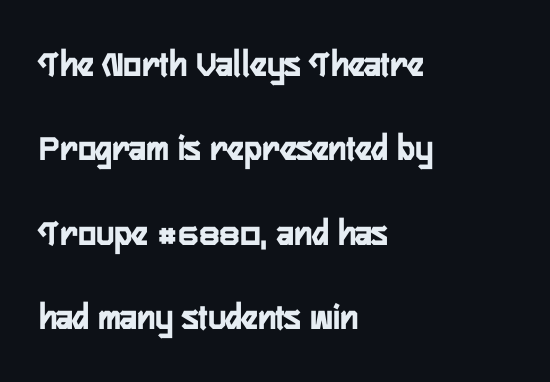
{"serif": "no", "italic": "no", "width": "condensed", "stroke_contrast": "low", "x_height": "medium", "monospaced": "no", "underline": "no", "align": "left", "line_spacing": "loose", "line_spacing_ratio": 2.22, "letter_spacing": "normal", "letter_spacing_em": 0.0, "glyph_px": 38}
